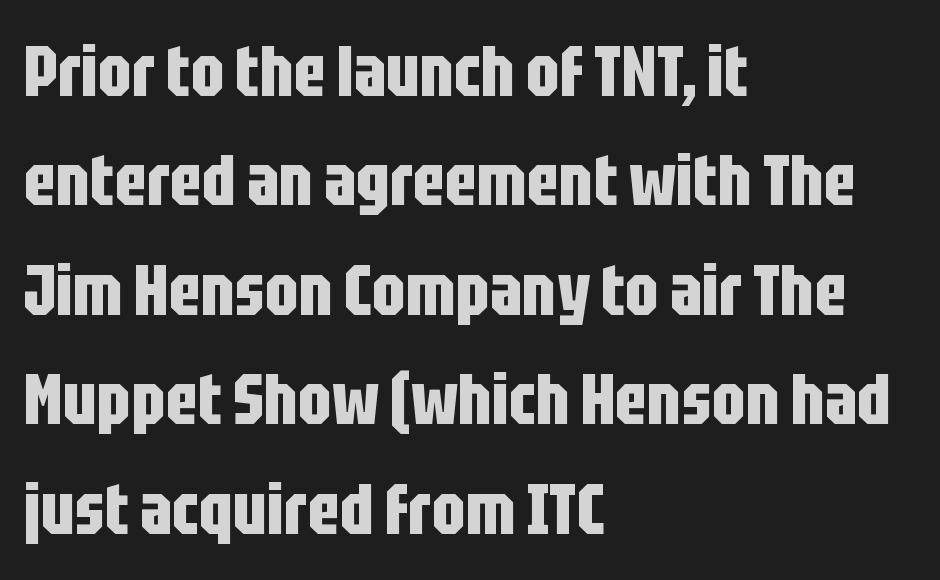
Q: Is the text bold? A: Yes.
Q: Is the text italic (slanted)? A: No, it is upright.
Q: Is the typeface a serif or a sans-serif typeface? A: Sans-serif.
Q: Is the text underlined? A: No.
Q: How is the paragraph aligned? A: Left-aligned.
Q: Is the spacing between letters normal or unusually wide? A: Normal.
Q: Is the spacing between lines tight, normal or loose? A: Normal.
Q: Width (condensed, normal, or wide)? A: Condensed.
Q: Stroke contrast? A: Low.
Q: x-height? A: Large.
Q: Monospaced? A: No.
